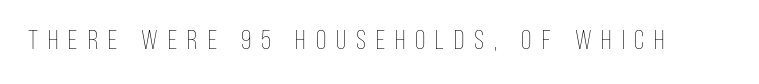
Observe the wide spacing: letters keep a clear distance from each other. Lines of text with bare space underneath. Is the stroke heavy? The answer is a plain regular-or-lighter. Ordinary non-slanted type is in use.
